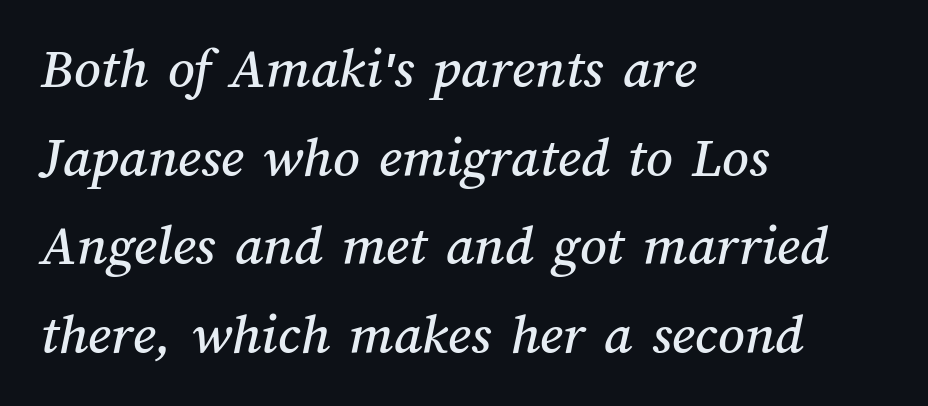
{"width": "normal", "stroke_contrast": "medium", "x_height": "medium", "monospaced": "no", "underline": "no", "align": "left", "line_spacing": "normal", "line_spacing_ratio": 1.53, "letter_spacing": "normal", "letter_spacing_em": 0.0, "glyph_px": 58}
